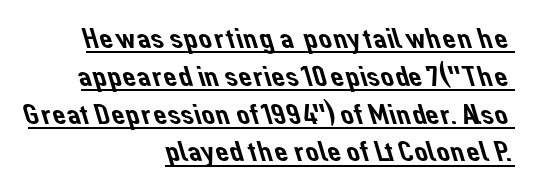
This sample has the flowing, uneven cadence of proportional lettering. Inter-character spacing is left at the font's built-in metrics. A typesetter would call this leading conventional body-copy spacing. The string is rendered with underlining switched on. These lines are composed in type without serifs.
